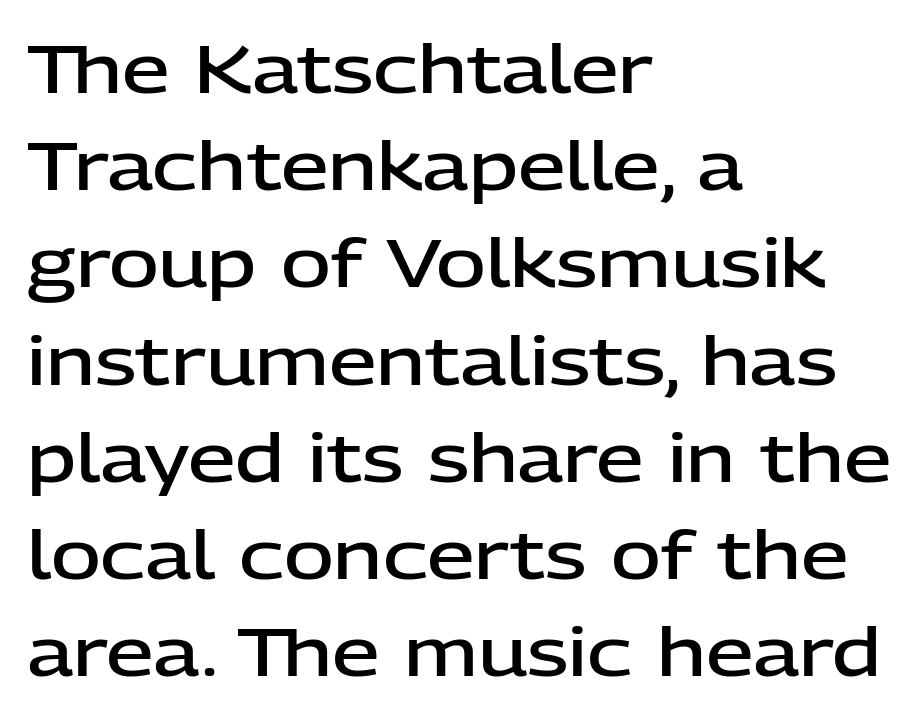
The image shows 68 px semibold sans-serif type, upright; set left-aligned, normal line spacing (1.43x), normal letter spacing, not underlined; low stroke contrast and a medium x-height.
